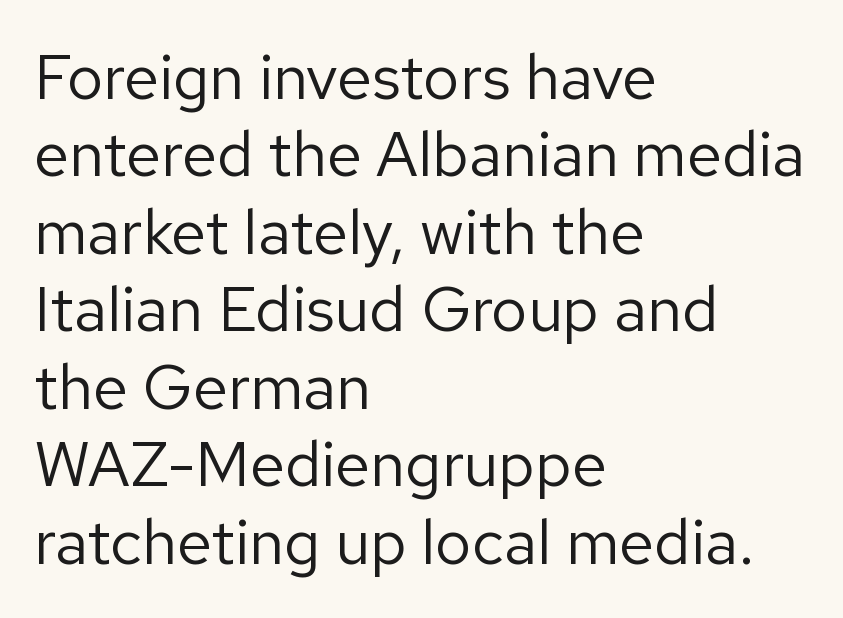
Letter spacing: default. Posture: upright roman. The string is rendered with underlining switched off. You can tell from the bare stems that sans-serif type was used.
